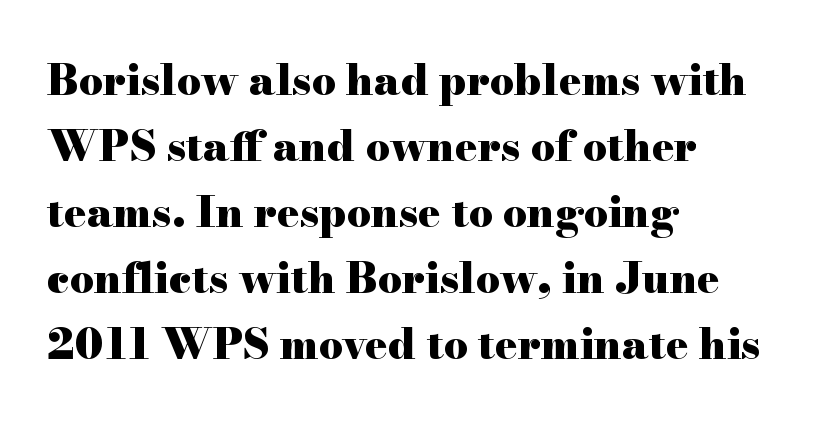
{"serif": "yes", "italic": "no", "bold": "yes", "weight": "heavy", "width": "wide", "stroke_contrast": "high", "x_height": "small", "monospaced": "no", "underline": "no", "align": "left", "line_spacing": "normal", "line_spacing_ratio": 1.57, "letter_spacing": "normal", "letter_spacing_em": 0.0, "glyph_px": 42}
